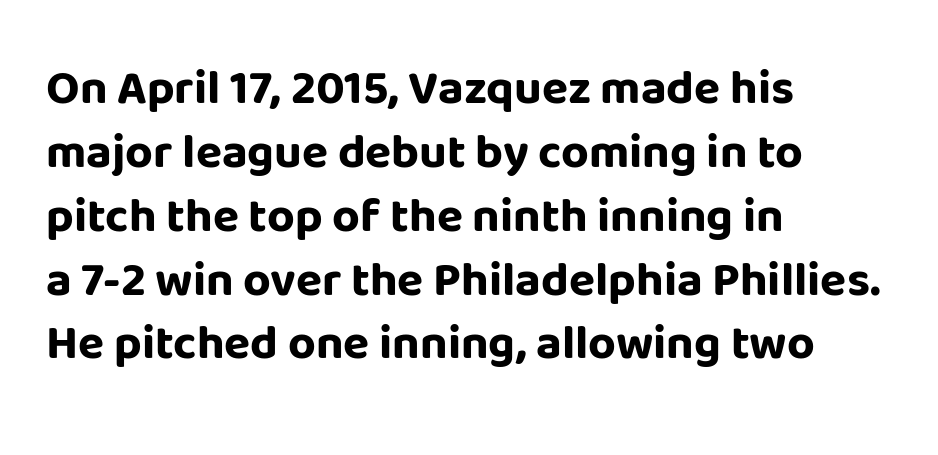
Nobody touched the tracking dial on this one. How would I describe the line gaps? Plain and ordinary. You'd pick this weight for a headline — it's a proper bold. Has an underline been added? It has not. Nope, no serifs anywhere on these letters.
